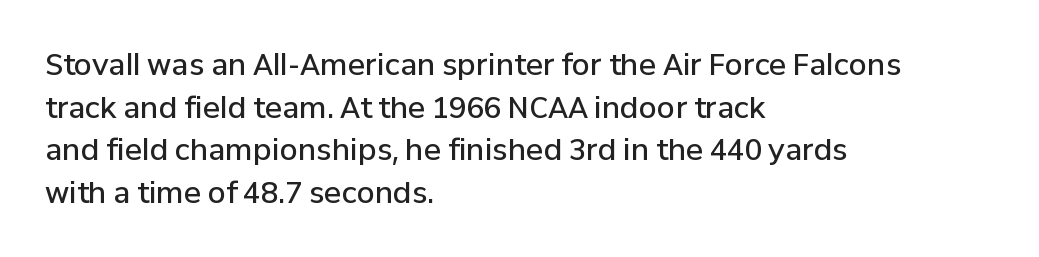
Short and long lines alike share a common starting point at left. The letters stand straight up with perfectly vertical stems. What weight is shown? A semibold, between regular and bold. Standard letterfit; no display-style spreading of the glyphs.
